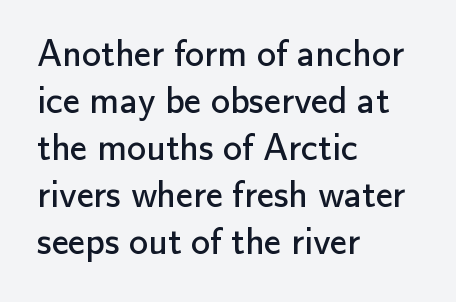
Do the letters lean? They stand straight. A classic flush-left, rag-right setting is used for this passage. You could not count columns in this text — the font is proportionally spaced. The rendering keeps characters at their native spacing. Serif or sans? Sans — the stroke terminals are bare.
